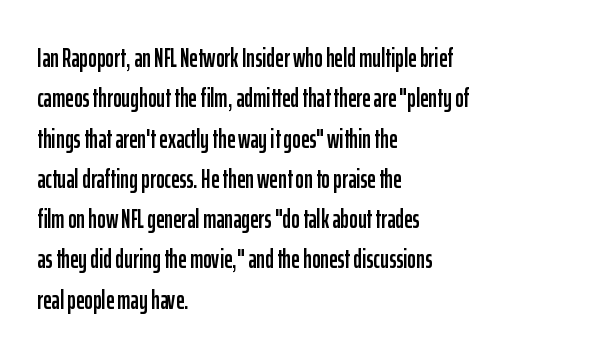
The image shows 26 px text type, upright; set left-aligned, normal line spacing (1.55x), normal letter spacing, not underlined.
